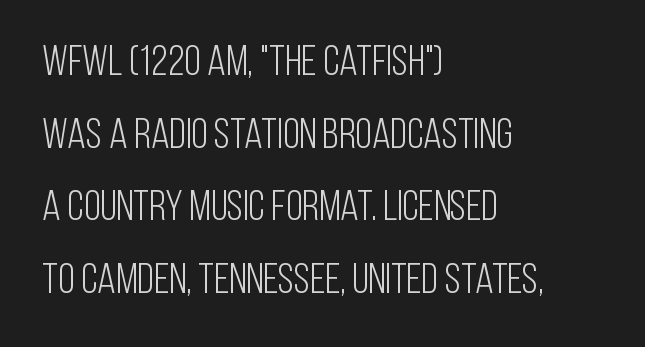
{"serif": "no", "italic": "no", "bold": "no", "weight": "light", "width": "condensed", "stroke_contrast": "low", "x_height": "large", "monospaced": "no", "underline": "no", "align": "left", "line_spacing": "normal", "line_spacing_ratio": 1.69, "letter_spacing": "normal", "letter_spacing_em": 0.0, "glyph_px": 43}
